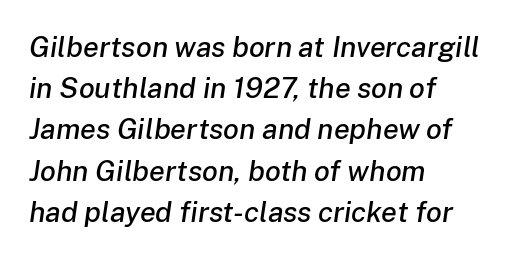
{"italic": "yes", "lean": "right", "slant_degrees": 8, "width": "normal", "stroke_contrast": "low", "x_height": "medium", "monospaced": "no", "underline": "no", "align": "left", "line_spacing": "normal", "line_spacing_ratio": 1.42, "letter_spacing": "normal", "letter_spacing_em": 0.0, "glyph_px": 29}
